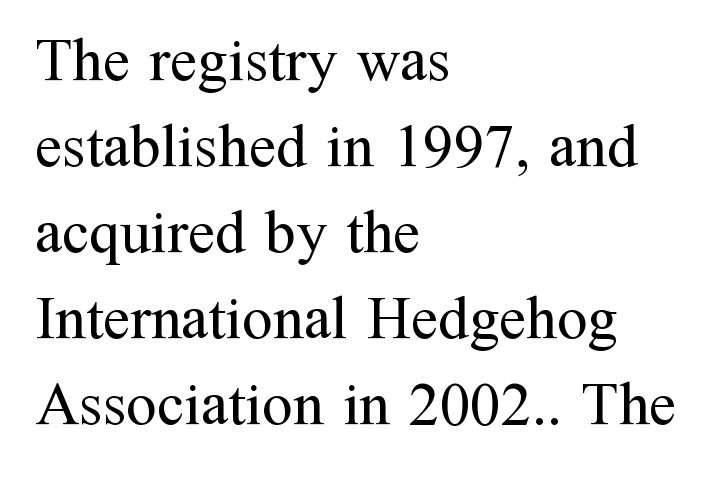
The image shows 61 px regular-weight serif type, upright; set left-aligned, normal line spacing (1.41x), normal letter spacing, not underlined; medium stroke contrast and a medium x-height.
